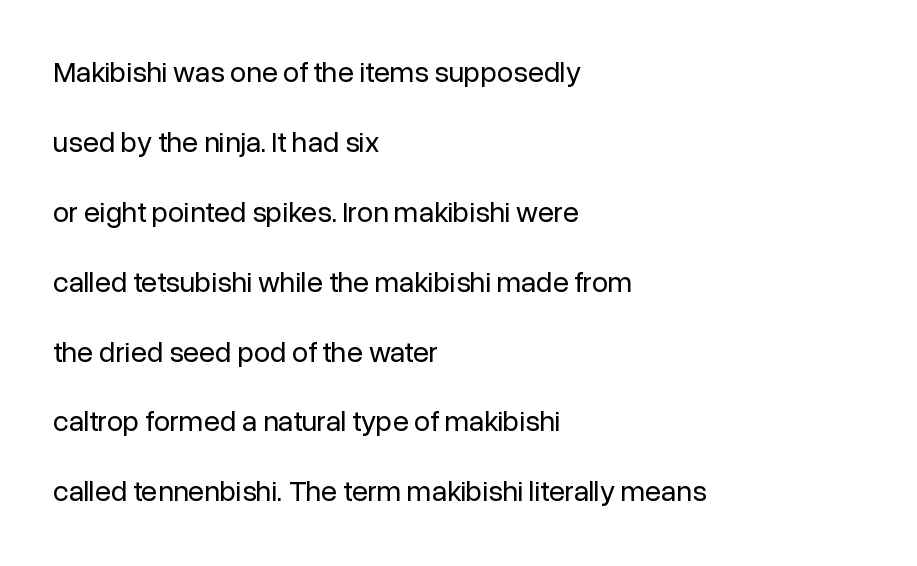
The image shows 29 px regular-weight sans-serif type, upright; set left-aligned, loose line spacing (2.41x), normal letter spacing, not underlined; low stroke contrast and a medium x-height.
